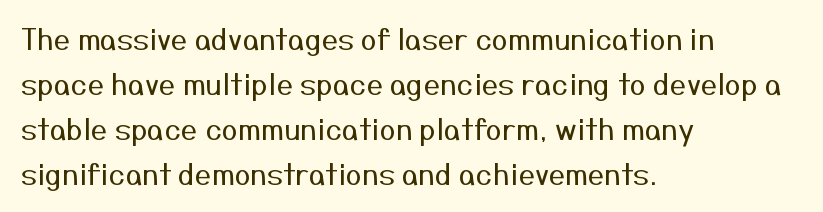
Nope, not italic — everything's standing straight. The rendering anchors every line to the left-hand side. Spacing between characters is what you'd get straight out of the box. Spacing verdict: proportional, widths tailored to each character.
